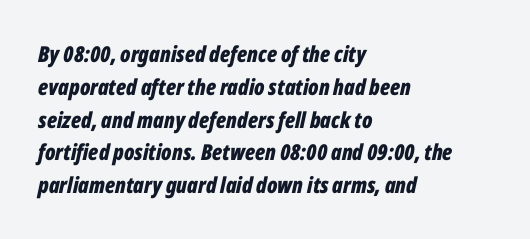
Q: Is the text bold? A: Yes.
Q: Is the text italic (slanted)? A: Yes, it leans right by about 12 degrees.
Q: Is the text underlined? A: No.
Q: How is the paragraph aligned? A: Left-aligned.
Q: Is the spacing between letters normal or unusually wide? A: Normal.
Q: Is the spacing between lines tight, normal or loose? A: Normal.
